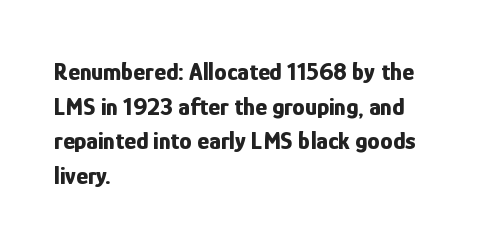
The image shows 25 px bold type, upright; set left-aligned, normal line spacing (1.39x), normal letter spacing, not underlined.
